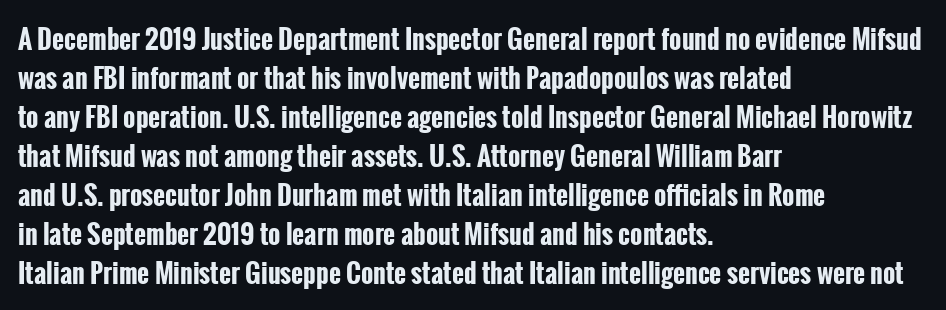
Successive baselines arrive at the customary interval. Nope, not italic — everything's standing straight. Stroke thickness is high; the sample reads as a true bold. Line starts are locked; line ends wander. Clear beneath every line of the passage. The line texture is even and compact thanks to regular tracking.
